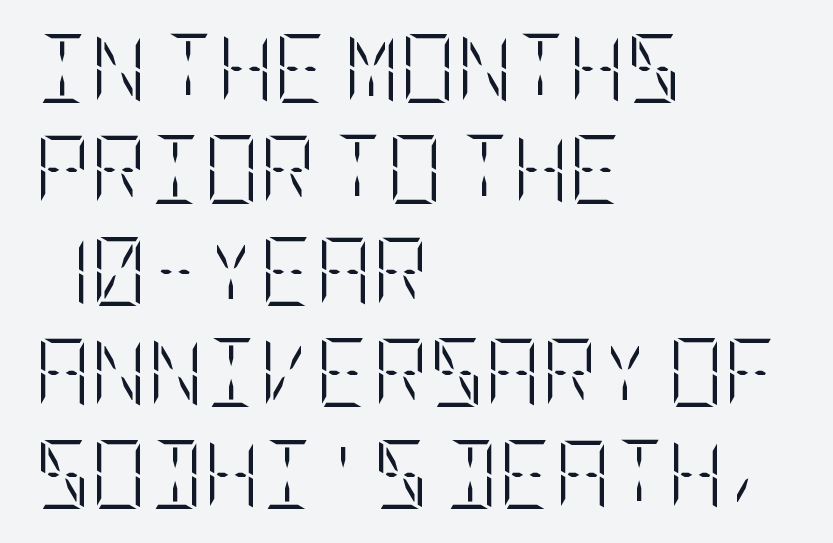
Q: Is the text bold? A: No.
Q: Is the text italic (slanted)? A: No, it is upright.
Q: Is the text underlined? A: No.
Q: How is the paragraph aligned? A: Left-aligned.
Q: Is the spacing between letters normal or unusually wide? A: Normal.
Q: Is the spacing between lines tight, normal or loose? A: Normal.
Q: Width (condensed, normal, or wide)? A: Condensed.
Q: Stroke contrast? A: Low.
Q: x-height? A: Large.
